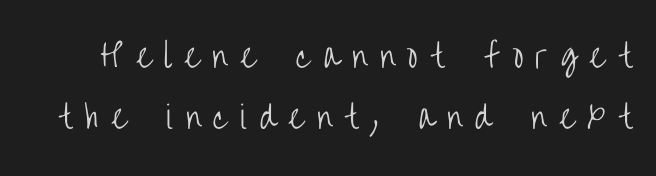
The image shows 31 px light, condensed sans-serif type, upright; set loose line spacing (1.98x), unusually wide letter spacing (+0.4 em), not underlined; low stroke contrast and a large x-height.
